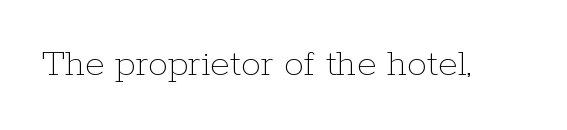
The letters advance in unequal steps, a hallmark of proportional type. You could call the tracking neutral — neither tight nor loose. The specimen omits any rule beneath the text block's lines. Designer's note — italics off, roman on.
